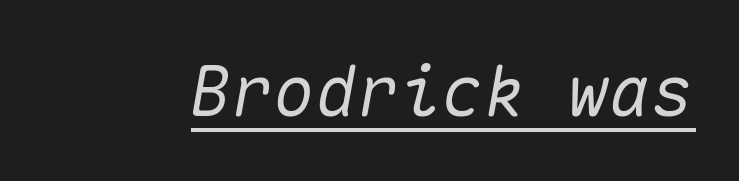
The image shows 70 px text type, italic (leaning right), monospaced; set normal letter spacing, underlined; medium stroke contrast and a medium x-height.
